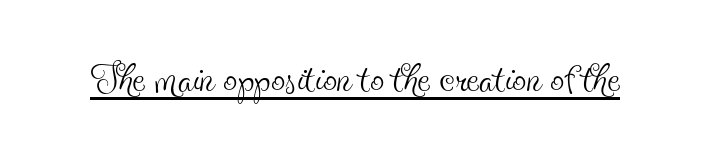
The image shows 56 px thin, condensed serif type; set normal letter spacing, underlined; a small x-height.
